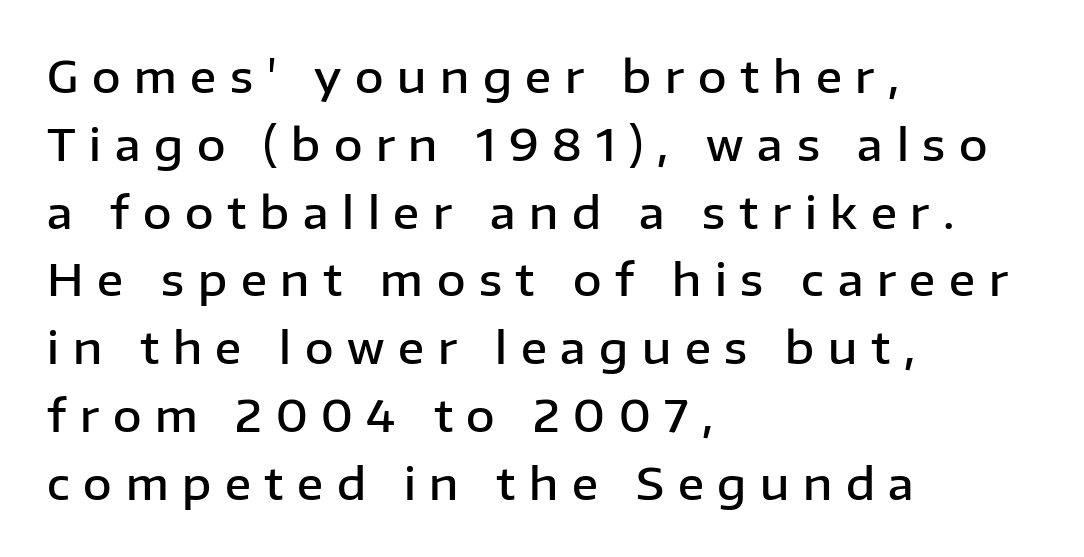
Q: Is the text bold? A: Semi-bold.
Q: Is the text italic (slanted)? A: No, it is upright.
Q: Is the typeface a serif or a sans-serif typeface? A: Sans-serif.
Q: Is the text underlined? A: No.
Q: How is the paragraph aligned? A: Left-aligned.
Q: Is the spacing between letters normal or unusually wide? A: Unusually wide.
Q: Is the spacing between lines tight, normal or loose? A: Normal.
Q: Width (condensed, normal, or wide)? A: Normal.
Q: Stroke contrast? A: Low.
Q: x-height? A: Medium.
Q: Monospaced? A: No.
